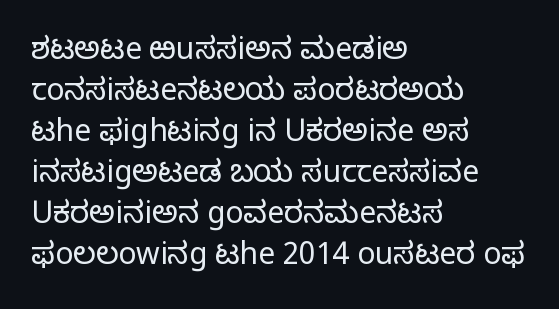
Q: Is the text bold? A: No.
Q: Is the text italic (slanted)? A: No, it is upright.
Q: Is the typeface a serif or a sans-serif typeface? A: Sans-serif.
Q: Is the text underlined? A: No.
Q: How is the paragraph aligned? A: Left-aligned.
Q: Is the spacing between letters normal or unusually wide? A: Normal.
Q: Is the spacing between lines tight, normal or loose? A: Normal.
Q: Width (condensed, normal, or wide)? A: Normal.
Q: Stroke contrast? A: Low.
Q: x-height? A: Medium.
Q: Monospaced? A: No.
